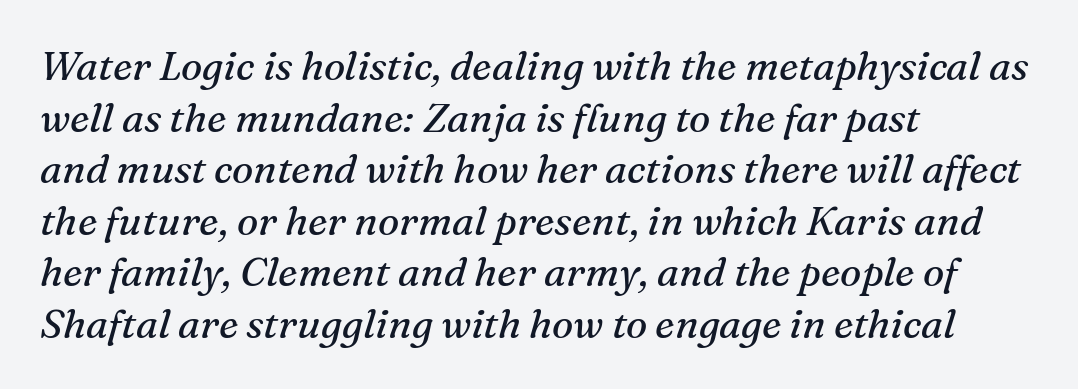
{"serif": "yes", "italic": "yes", "lean": "right", "slant_degrees": 16, "bold": "no", "weight": "regular", "width": "normal", "stroke_contrast": "medium", "x_height": "medium", "monospaced": "no", "underline": "no", "align": "left", "line_spacing": "normal", "line_spacing_ratio": 1.29, "letter_spacing": "normal", "letter_spacing_em": 0.0, "glyph_px": 40}
